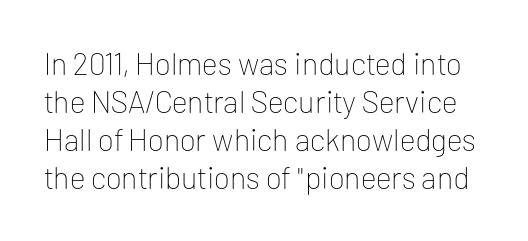
The image shows 31 px thin sans-serif type, upright; set line spacing 1.23x, normal letter spacing, not underlined; low stroke contrast and a medium x-height.
